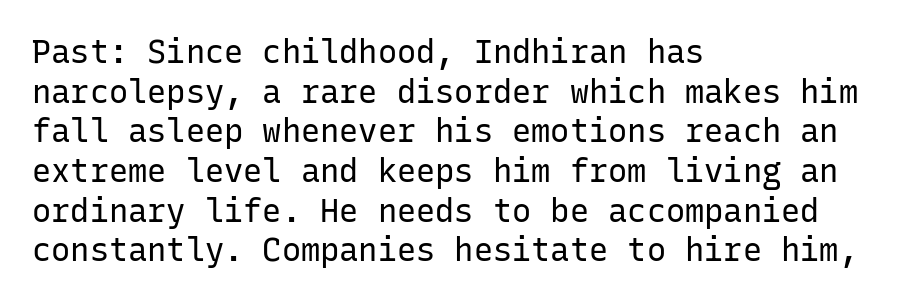
{"serif": "no", "italic": "no", "bold": "no", "weight": "regular", "width": "normal", "stroke_contrast": "low", "x_height": "medium", "monospaced": "yes", "underline": "no", "align": "left", "line_spacing_ratio": 1.24, "letter_spacing": "normal", "letter_spacing_em": 0.0, "glyph_px": 32}
